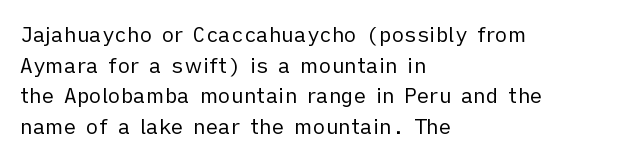
The image shows 21 px text type, upright; set left-aligned, normal line spacing (1.46x), normal letter spacing, not underlined.
